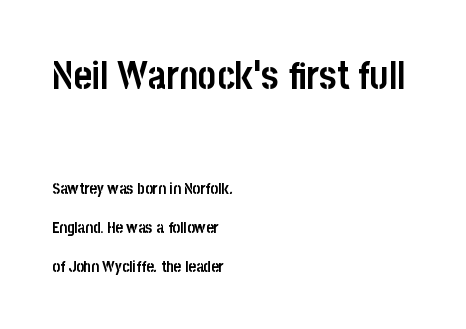
Q: Is the text bold? A: Yes.
Q: Is the text italic (slanted)? A: No, it is upright.
Q: Is the typeface a serif or a sans-serif typeface? A: Sans-serif.
Q: Is the text underlined? A: No.
Q: How is the paragraph aligned? A: Left-aligned.
Q: Is the spacing between letters normal or unusually wide? A: Normal.
Q: Is the spacing between lines tight, normal or loose? A: Loose.
Q: Which block of text is set in a larger size, the first (top) or the second (bottom)? A: The first (top) one.
Q: Width (condensed, normal, or wide)? A: Condensed.
Q: Stroke contrast? A: Low.
Q: x-height? A: Large.
Q: Monospaced? A: No.
